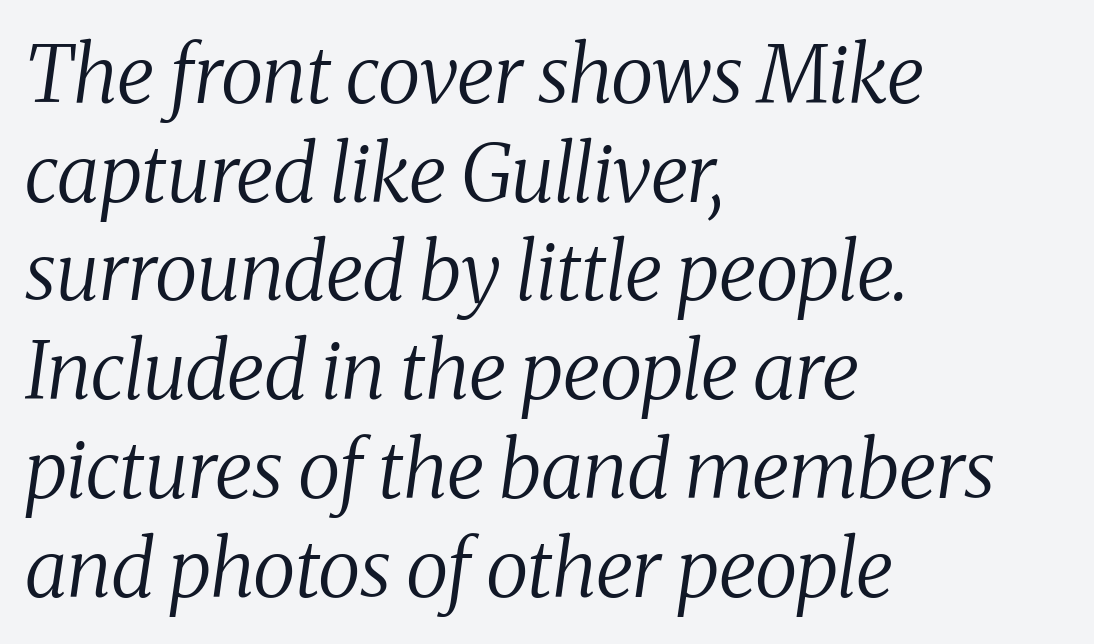
The lines sit at an ordinary, default distance from one another. Small tapered or slab feet sit at the stroke ends, so this counts as serif. The baseline area is clear. Words appear dense and cohesive because spacing is normal.
